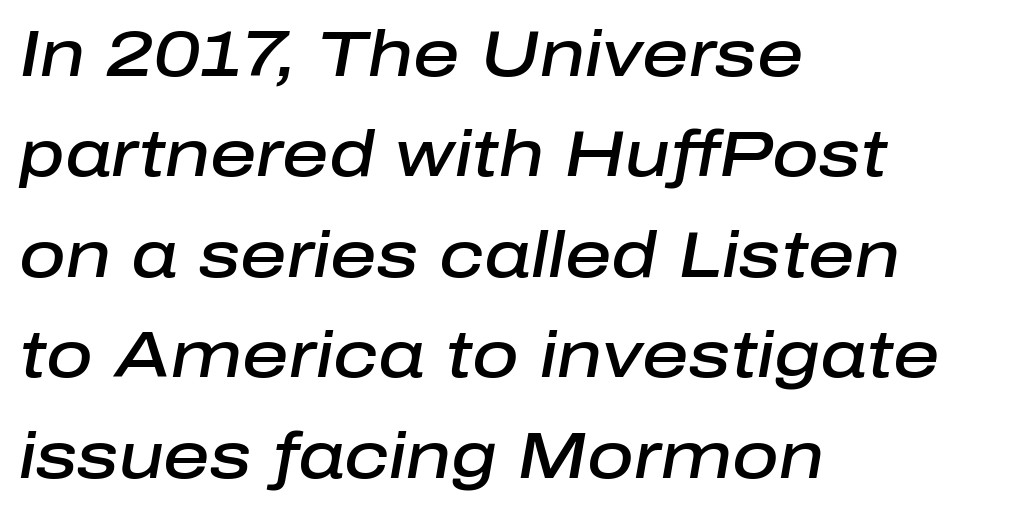
{"italic": "yes", "lean": "right", "slant_degrees": 10, "bold": "semi", "weight": "semibold", "width": "normal", "stroke_contrast": "low", "x_height": "medium", "monospaced": "no", "underline": "no", "align": "left", "line_spacing": "normal", "line_spacing_ratio": 1.57, "letter_spacing": "normal", "letter_spacing_em": 0.0, "glyph_px": 64}
